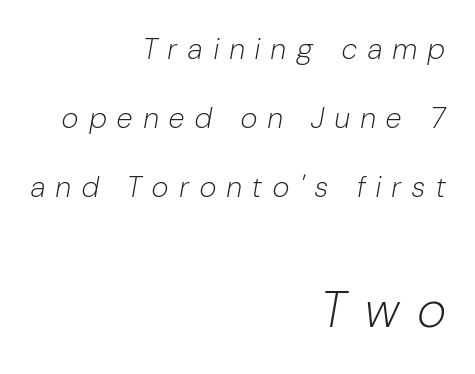
A typesetter would mark this as italic. You could fit nearly another row in the gap between these rows. Weight: not bold — regular or lighter. Short note: letters widely spaced. Whoever set this made the second block the dominant, larger element.
